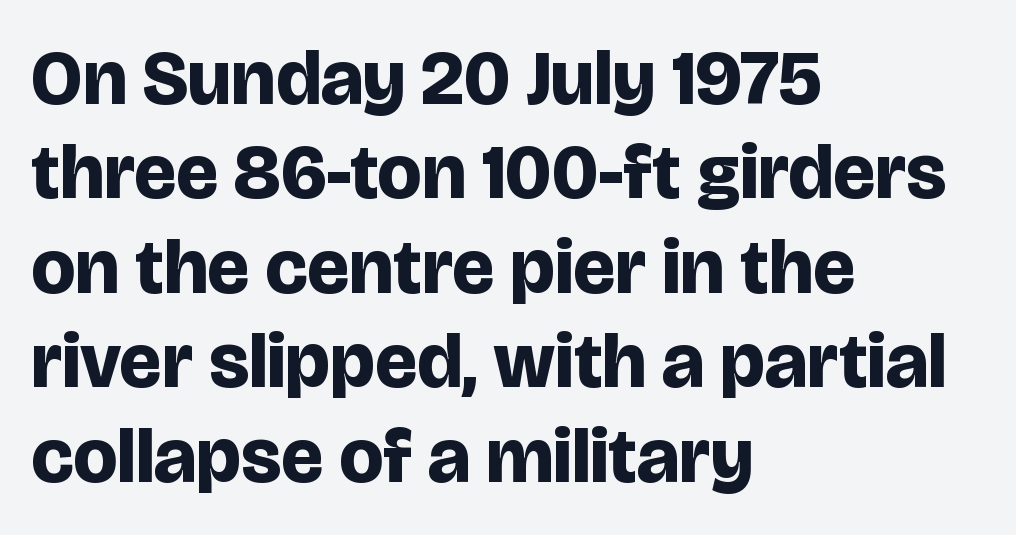
Q: Is the text bold? A: Yes.
Q: Is the text italic (slanted)? A: No, it is upright.
Q: Is the typeface a serif or a sans-serif typeface? A: Sans-serif.
Q: Is the text underlined? A: No.
Q: How is the paragraph aligned? A: Left-aligned.
Q: Is the spacing between letters normal or unusually wide? A: Normal.
Q: Width (condensed, normal, or wide)? A: Normal.
Q: Stroke contrast? A: Low.
Q: x-height? A: Large.
Q: Monospaced? A: No.
